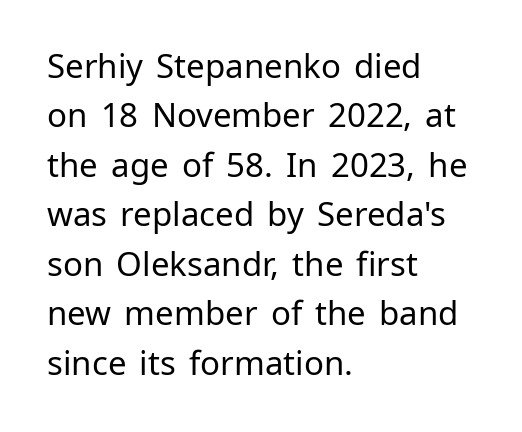
Normally led — the rows are evenly, conventionally spaced. Compared with a typical body face, this is equally light or lighter still. Is this a sans? Yes — the strokes have no serifs. The tracking reads as untouched default to a designer's eye.
